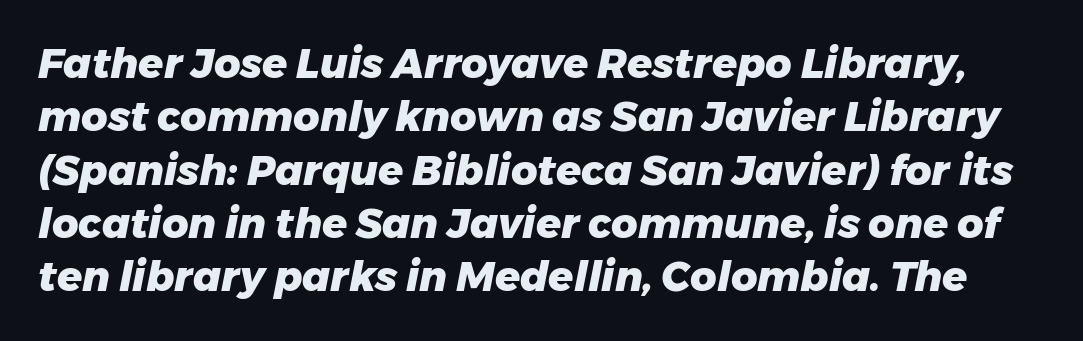
Q: Is the text bold? A: Yes.
Q: Is the text italic (slanted)? A: Yes, it leans right by about 11 degrees.
Q: Is the text underlined? A: No.
Q: Is the spacing between letters normal or unusually wide? A: Normal.
Q: Is the spacing between lines tight, normal or loose? A: Normal.
Q: Width (condensed, normal, or wide)? A: Normal.
Q: Stroke contrast? A: Low.
Q: x-height? A: Medium.
Q: Monospaced? A: No.
